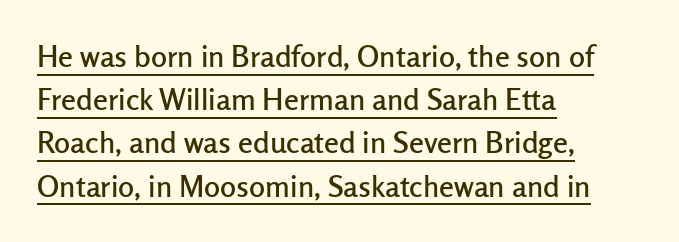
Q: Is the text italic (slanted)? A: No, it is upright.
Q: Is the typeface a serif or a sans-serif typeface? A: Sans-serif.
Q: Is the text underlined? A: Yes.
Q: How is the paragraph aligned? A: Left-aligned.
Q: Is the spacing between letters normal or unusually wide? A: Normal.
Q: Is the spacing between lines tight, normal or loose? A: Normal.
Q: Width (condensed, normal, or wide)? A: Normal.
Q: Stroke contrast? A: Low.
Q: x-height? A: Medium.
Q: Monospaced? A: No.
